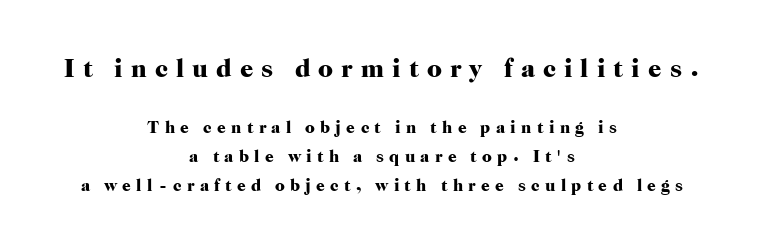
Q: Is the text bold? A: Yes.
Q: Is the text italic (slanted)? A: No, it is upright.
Q: Is the text underlined? A: No.
Q: How is the paragraph aligned? A: Centered.
Q: Is the spacing between letters normal or unusually wide? A: Unusually wide.
Q: Is the spacing between lines tight, normal or loose? A: Normal.
Q: Which block of text is set in a larger size, the first (top) or the second (bottom)? A: The first (top) one.
